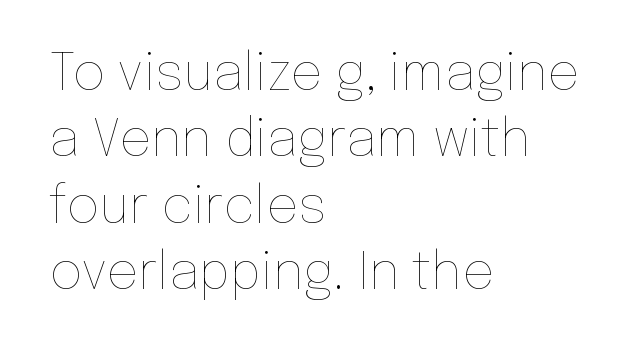
{"italic": "no", "bold": "no", "weight": "thin", "width": "normal", "stroke_contrast": "low", "x_height": "medium", "monospaced": "no", "underline": "no", "align": "left", "line_spacing": "normal", "line_spacing_ratio": 1.3, "letter_spacing": "normal", "letter_spacing_em": 0.0, "glyph_px": 51}
